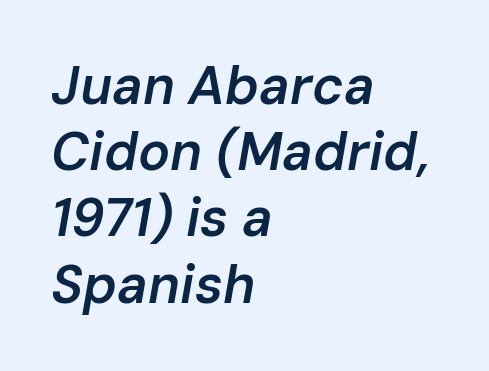
The image shows 53 px semibold type, italic (leaning right); set left-aligned, normal line spacing (1.25x), normal letter spacing, not underlined; low stroke contrast and a medium x-height.
